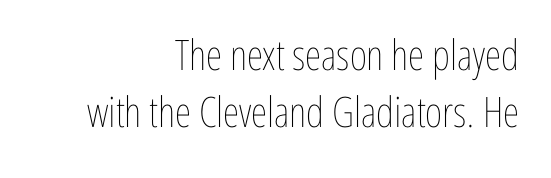
The type is set solid horizontally, with unmodified tracking. The face used here is proportionally spaced, like ordinary book or web type. A typesetter would call this leading conventional body-copy spacing. Unlike italic type, these characters show no tilt at all. Words float on clear page, feet unadorned. The characters are drawn with everyday or finer stroke widths.
